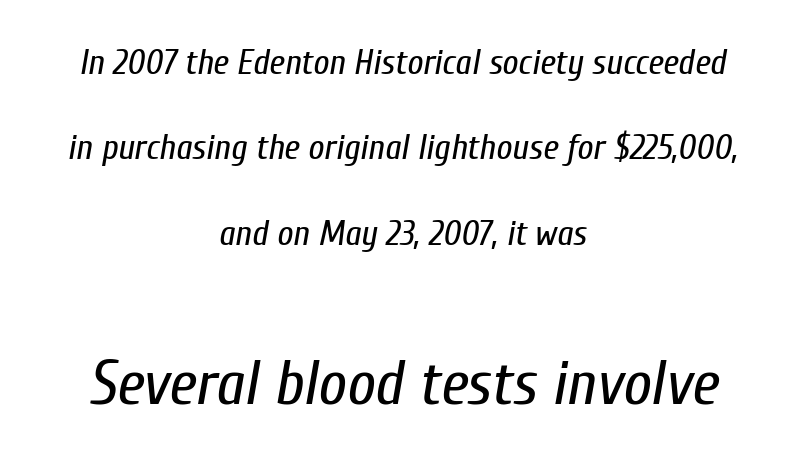
{"italic": "yes", "lean": "right", "slant_degrees": 10, "bold": "no", "weight": "regular", "width": "condensed", "stroke_contrast": "low", "x_height": "medium", "monospaced": "no", "underline": "no", "align": "center", "line_spacing": "loose", "line_spacing_ratio": 2.44, "letter_spacing": "normal", "letter_spacing_em": 0.0, "larger_block": "second", "size_ratio": 1.77, "glyph_px": 62}
